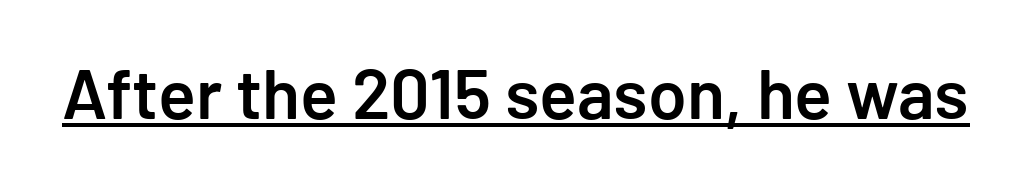
{"serif": "no", "italic": "no", "bold": "semi", "weight": "semibold", "width": "normal", "stroke_contrast": "low", "x_height": "medium", "underline": "yes", "letter_spacing": "normal", "letter_spacing_em": 0.0, "glyph_px": 70}
